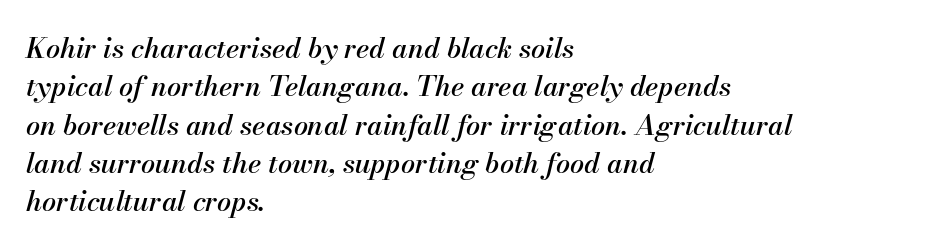
Q: Is the text italic (slanted)? A: Yes, it leans right by about 13 degrees.
Q: Is the text underlined? A: No.
Q: How is the paragraph aligned? A: Left-aligned.
Q: Is the spacing between letters normal or unusually wide? A: Normal.
Q: Is the spacing between lines tight, normal or loose? A: Normal.
Q: Width (condensed, normal, or wide)? A: Normal.
Q: Stroke contrast? A: Medium.
Q: x-height? A: Small.
Q: Monospaced? A: No.
